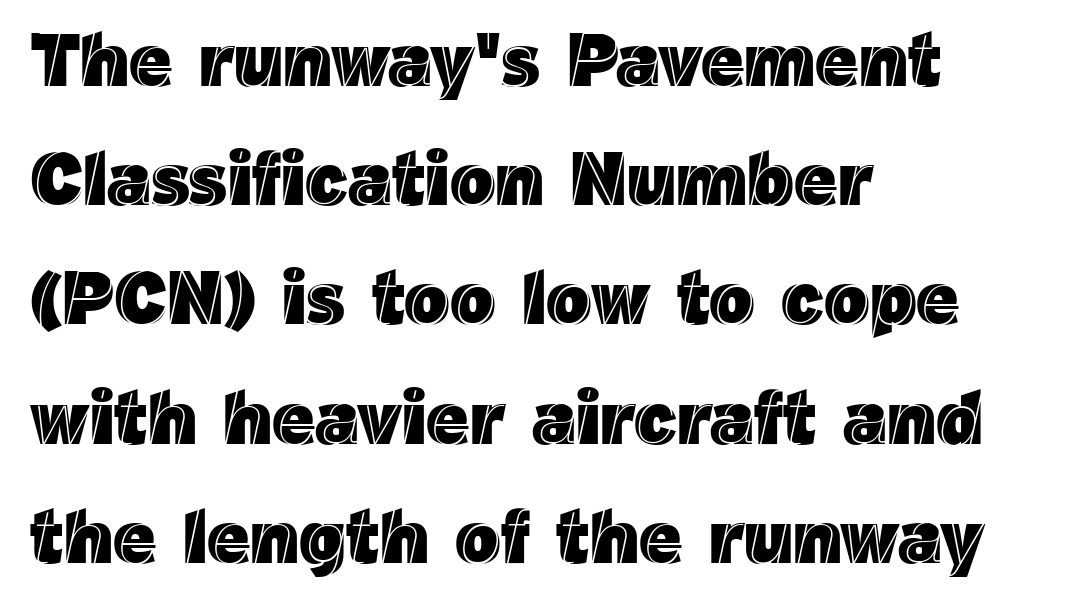
The image shows 75 px text type, upright; set left-aligned, normal line spacing (1.59x), normal letter spacing, not underlined; a medium x-height.
